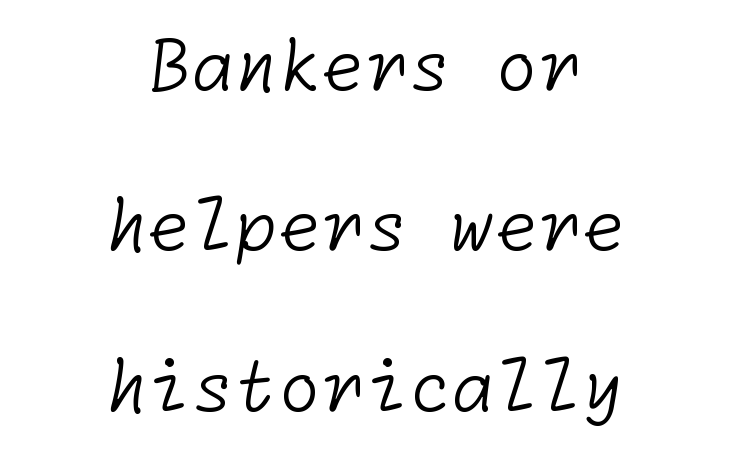
The image shows 70 px light sans-serif type; set centered, loose line spacing (2.29x), normal letter spacing, not underlined; low stroke contrast and a medium x-height.
